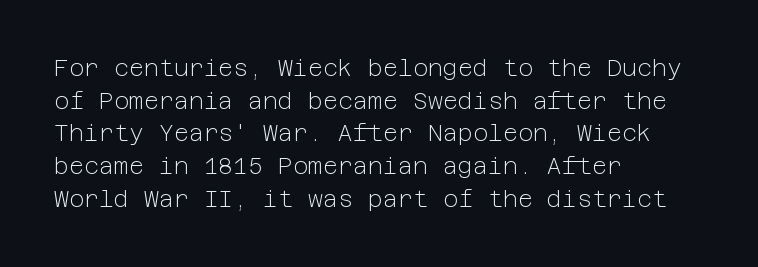
Q: Is the text bold? A: No.
Q: Is the text italic (slanted)? A: No, it is upright.
Q: Is the text underlined? A: No.
Q: How is the paragraph aligned? A: Left-aligned.
Q: Is the spacing between letters normal or unusually wide? A: Normal.
Q: Is the spacing between lines tight, normal or loose? A: Normal.
